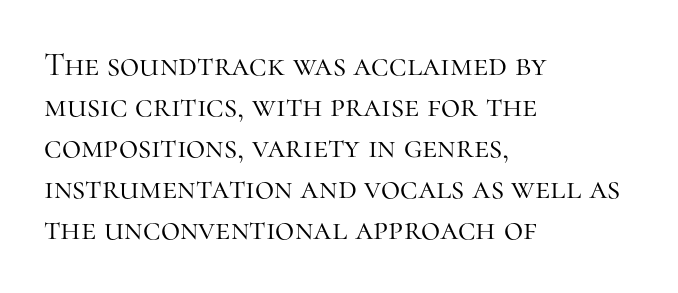
A bare baseline throughout the passage. The characters display serif detailing at their extremities. Inter-character spacing is left at the font's built-in metrics. The weight would be labelled regular, book, light, or lighter still.
